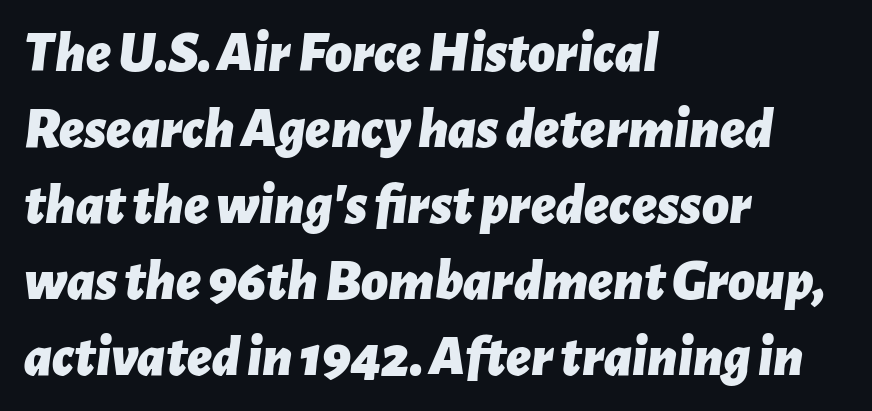
{"italic": "yes", "lean": "right", "slant_degrees": 7, "bold": "yes", "weight": "bold", "width": "normal", "stroke_contrast": "low", "x_height": "medium", "monospaced": "no", "underline": "no", "align": "left", "line_spacing": "normal", "line_spacing_ratio": 1.31, "letter_spacing": "normal", "letter_spacing_em": 0.0, "glyph_px": 58}
